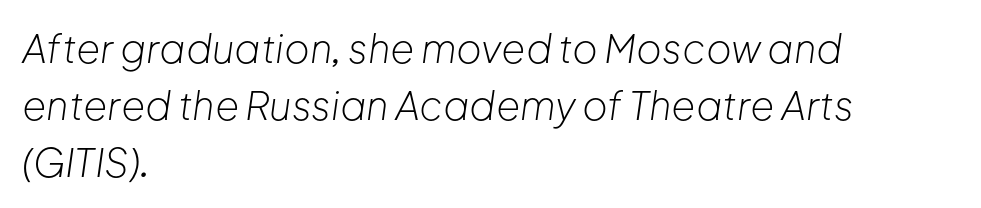
The specimen omits any rule beneath the text block's lines. Horizontal bands of white between lines are of average thickness. Stems here are at most as thick as an everyday book face. In terms of letterspacing, this is plain default setting. Tall strokes in this sample are angled rather than plumb. Is this a fixed-width face? No — the glyphs have proportional, varying widths.
